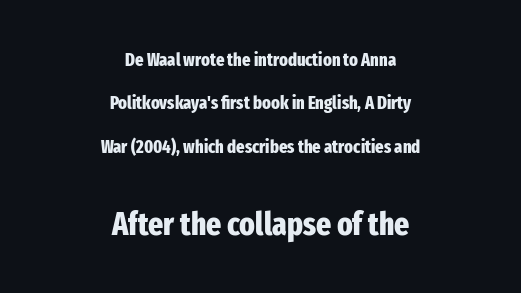
A typesetter would call this leading open, well beyond the default. Observe the absence of serifs on each vertical stroke in this sample. Typesetter's note — lower block bumped up in size, upper block left smaller. Do the characters align in a grid? No, the font is proportional.
